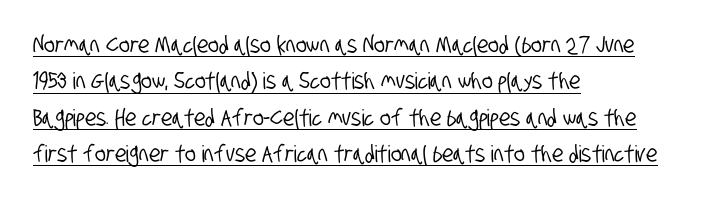
{"underline": "yes", "align": "left", "line_spacing": "normal", "line_spacing_ratio": 1.58, "letter_spacing": "normal", "letter_spacing_em": 0.0, "glyph_px": 23}
